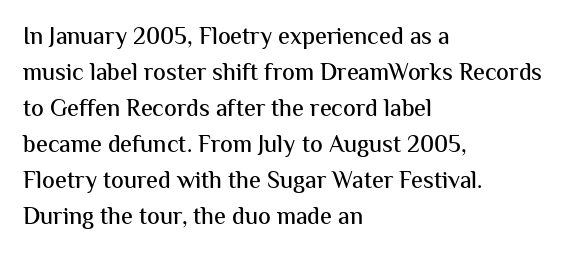
You can tell it's not italic because the verticals are truly vertical. Whoever set this chose a conventional vertical rhythm. The line texture is even and compact thanks to regular tracking. Each row of text sits above clean, open space.
